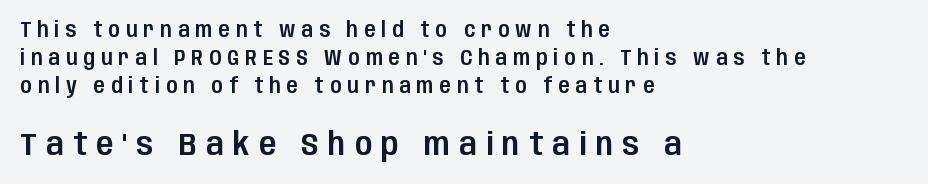
{"serif": "no", "italic": "no", "width": "condensed", "stroke_contrast": "low", "x_height": "large", "monospaced": "no", "underline": "no", "align": "left", "line_spacing": "normal", "line_spacing_ratio": 1.33, "letter_spacing": "wide", "letter_spacing_em": 0.29, "larger_block": "second", "size_ratio": 1.52, "glyph_px": 32}
